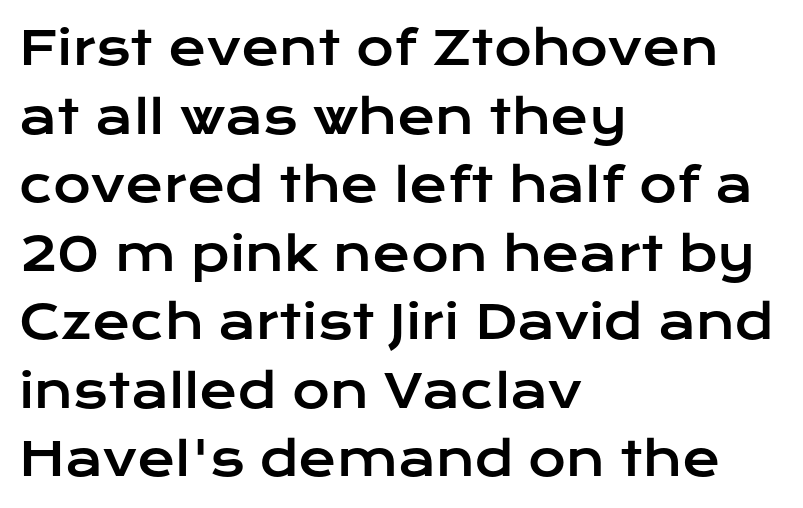
Notice how the passage keeps a crisp vertical edge on the left only. You could call the tracking neutral — neither tight nor loose. The specimen reads as upright at a glance. Does the type have serifs? No, each stem ends abruptly. Nobody drew a line under any word here. Normally led — the rows are evenly, conventionally spaced.
